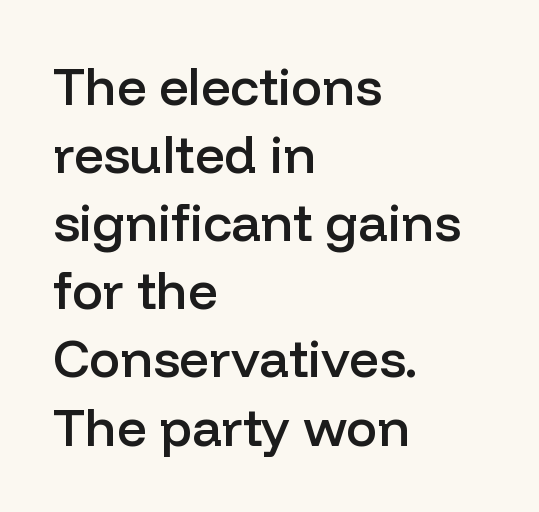
Spacing verdict: proportional, widths tailored to each character. Standard letterfit; no display-style spreading of the glyphs. Posture: vertical. Each letter's strokes conclude bluntly, with no projecting serifs.
